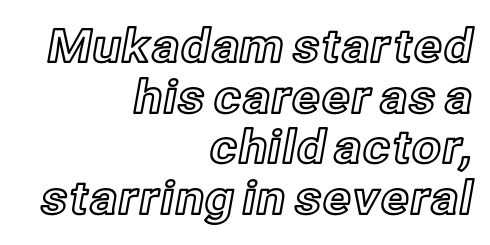
{"width": "normal", "x_height": "medium", "monospaced": "no", "underline": "no", "align": "right", "line_spacing": "tight", "line_spacing_ratio": 1.1, "letter_spacing": "normal", "letter_spacing_em": 0.0, "glyph_px": 46}
